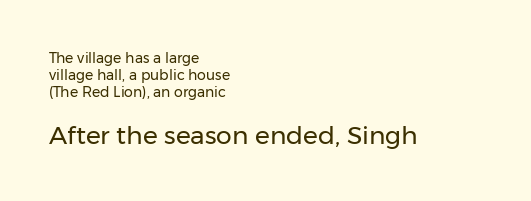
Q: Is the text bold? A: No.
Q: Is the text italic (slanted)? A: No, it is upright.
Q: Is the text underlined? A: No.
Q: How is the paragraph aligned? A: Left-aligned.
Q: Is the spacing between letters normal or unusually wide? A: Normal.
Q: Which block of text is set in a larger size, the first (top) or the second (bottom)? A: The second (bottom) one.
